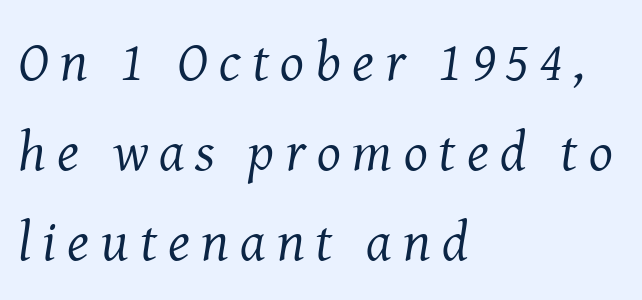
The image shows 56 px regular-weight serif type, italic (leaning right); set left-aligned, normal line spacing (1.61x), unusually wide letter spacing (+0.2 em), not underlined; medium stroke contrast and a medium x-height.
